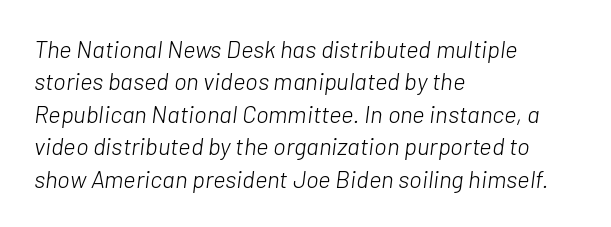
Italic? Definitely — the glyphs are oblique. This block has exactly the height ordinary leading produces. Letter spacing: default. One-word summary of the alignment: left. Unbolded letterforms with no extra heft. The words here are not underlined.
